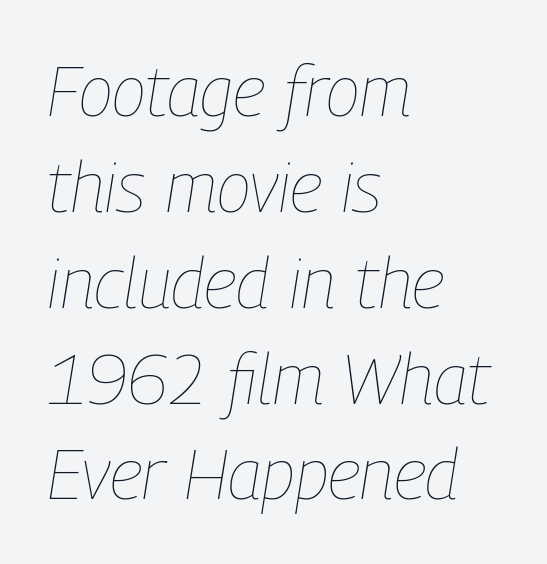
The image shows 71 px thin, condensed type, italic (leaning right); set left-aligned, normal line spacing (1.35x), normal letter spacing, not underlined; low stroke contrast and a medium x-height.
